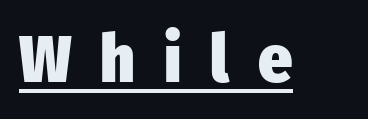
{"serif": "no", "italic": "no", "bold": "yes", "weight": "heavy", "width": "condensed", "stroke_contrast": "low", "x_height": "medium", "monospaced": "no", "underline": "yes", "letter_spacing": "wide", "letter_spacing_em": 0.43, "glyph_px": 67}
